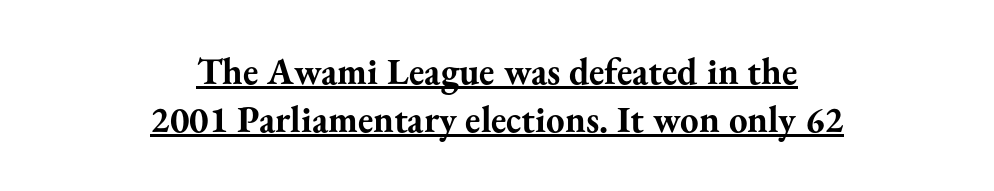
The image shows 37 px bold serif type, upright; set centered, normal line spacing (1.3x), normal letter spacing, underlined; medium stroke contrast and a small x-height.
